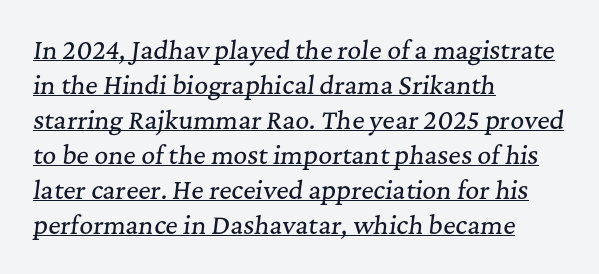
The image shows 24 px text type, italic (leaning right); set left-aligned, normal line spacing (1.46x), normal letter spacing, underlined.
